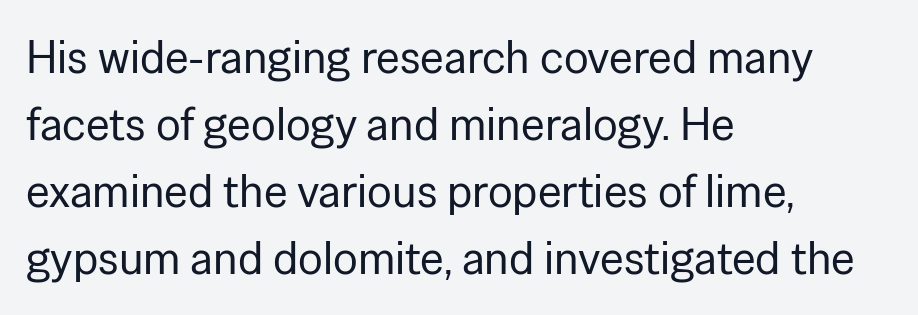
In terms of letterspacing, this is plain default setting. The rendering uses natural spacing where letterforms have individual widths. Summary of weight: not heavy and not bold. Each letter's strokes conclude bluntly, with no projecting serifs.
